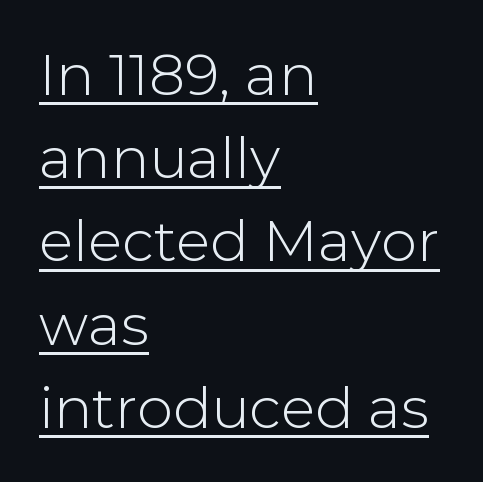
The image shows 57 px sans-serif type, upright; set left-aligned, normal line spacing (1.46x), normal letter spacing, underlined; low stroke contrast and a medium x-height.
